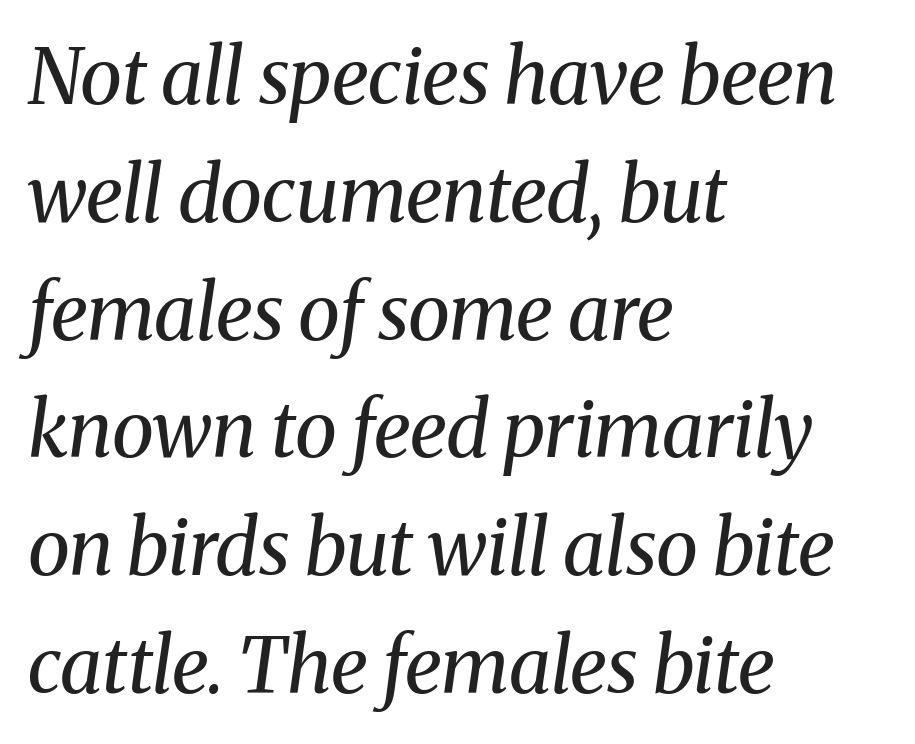
{"serif": "yes", "italic": "yes", "lean": "right", "slant_degrees": 8, "bold": "no", "weight": "regular", "width": "normal", "stroke_contrast": "medium", "x_height": "medium", "monospaced": "no", "underline": "no", "align": "left", "line_spacing": "normal", "line_spacing_ratio": 1.53, "letter_spacing": "normal", "letter_spacing_em": 0.0, "glyph_px": 77}
